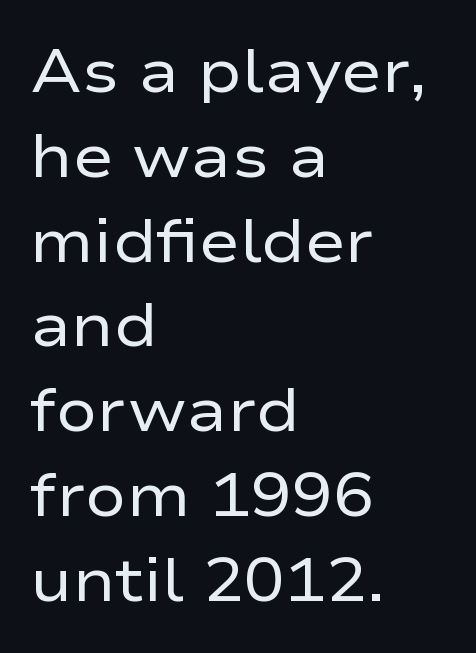
{"serif": "no", "italic": "no", "bold": "no", "weight": "regular", "width": "wide", "stroke_contrast": "low", "x_height": "medium", "monospaced": "no", "underline": "no", "align": "left", "line_spacing": "normal", "line_spacing_ratio": 1.39, "letter_spacing": "normal", "letter_spacing_em": 0.0, "glyph_px": 61}
